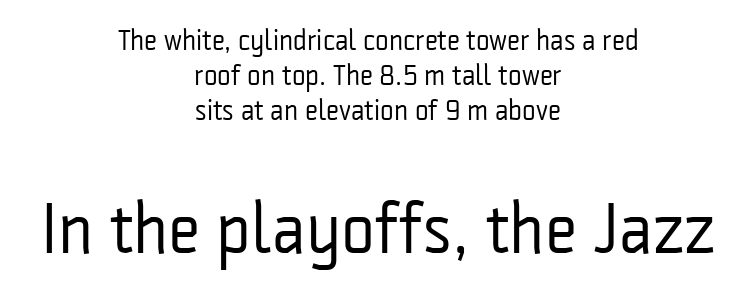
Q: Is the text bold? A: No.
Q: Is the text italic (slanted)? A: No, it is upright.
Q: Is the typeface a serif or a sans-serif typeface? A: Sans-serif.
Q: Is the text underlined? A: No.
Q: How is the paragraph aligned? A: Centered.
Q: Is the spacing between letters normal or unusually wide? A: Normal.
Q: Which block of text is set in a larger size, the first (top) or the second (bottom)? A: The second (bottom) one.
Q: Width (condensed, normal, or wide)? A: Condensed.
Q: Stroke contrast? A: Low.
Q: x-height? A: Medium.
Q: Monospaced? A: No.
